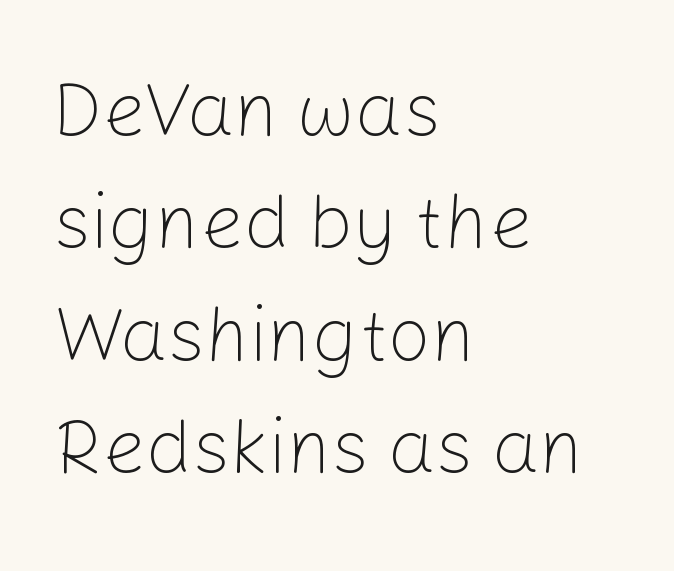
{"serif": "no", "italic": "no", "bold": "no", "weight": "light", "width": "normal", "stroke_contrast": "low", "x_height": "medium", "monospaced": "no", "underline": "no", "align": "left", "line_spacing": "normal", "line_spacing_ratio": 1.48, "letter_spacing": "normal", "letter_spacing_em": 0.0, "glyph_px": 76}
